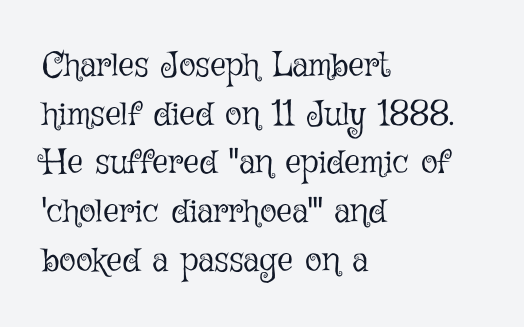
{"italic": "no", "bold": "no", "weight": "light", "width": "normal", "stroke_contrast": "low", "x_height": "medium", "monospaced": "no", "underline": "no", "align": "left", "line_spacing": "normal", "line_spacing_ratio": 1.39, "letter_spacing": "normal", "letter_spacing_em": 0.0, "glyph_px": 35}
